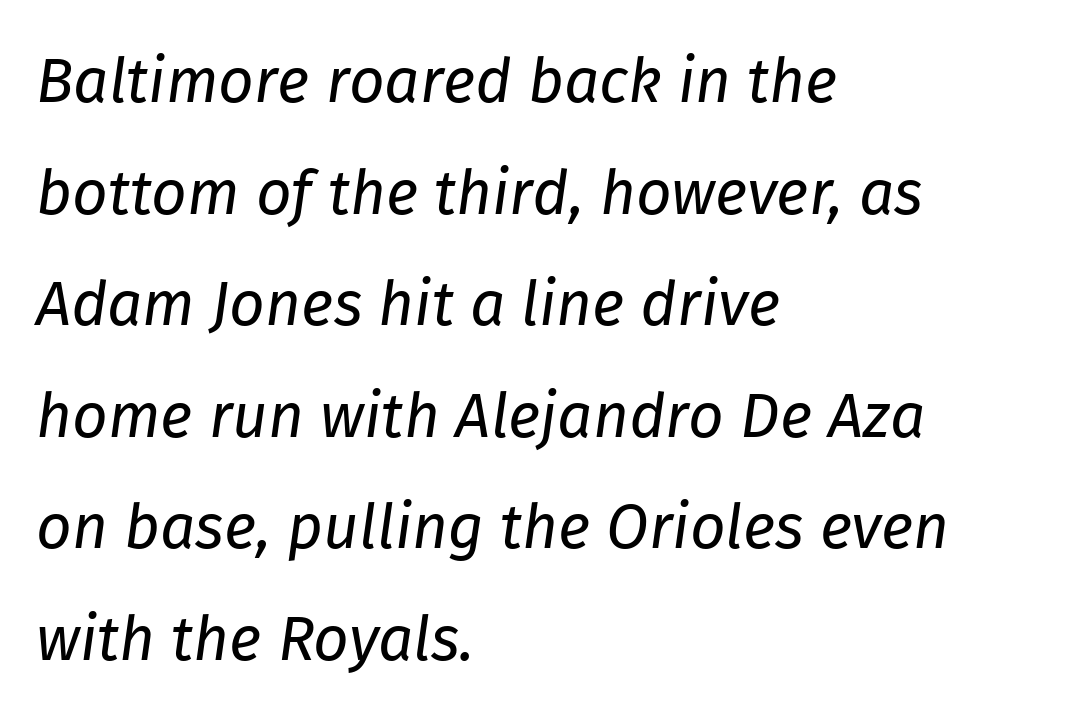
{"italic": "yes", "lean": "right", "slant_degrees": 8, "bold": "no", "weight": "regular", "width": "normal", "stroke_contrast": "low", "x_height": "medium", "monospaced": "no", "underline": "no", "align": "left", "line_spacing_ratio": 1.8, "letter_spacing": "normal", "letter_spacing_em": 0.0, "glyph_px": 62}
